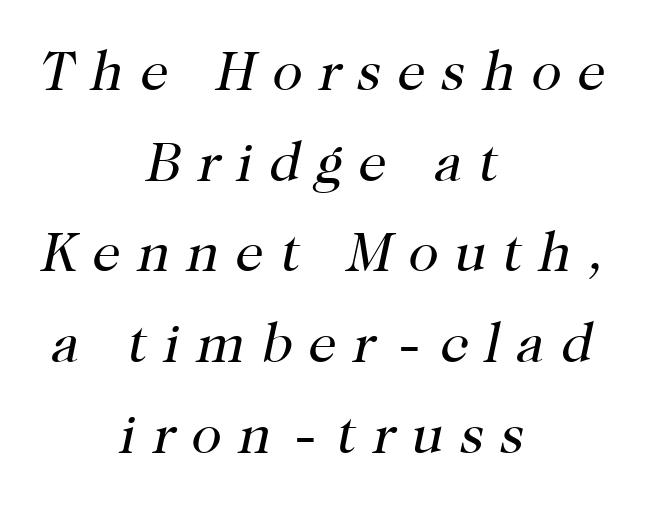
{"serif": "yes", "italic": "yes", "lean": "right", "slant_degrees": 12, "bold": "no", "weight": "regular", "width": "normal", "stroke_contrast": "high", "x_height": "medium", "monospaced": "no", "underline": "no", "align": "center", "line_spacing": "normal", "line_spacing_ratio": 1.62, "letter_spacing": "wide", "letter_spacing_em": 0.29, "glyph_px": 56}
